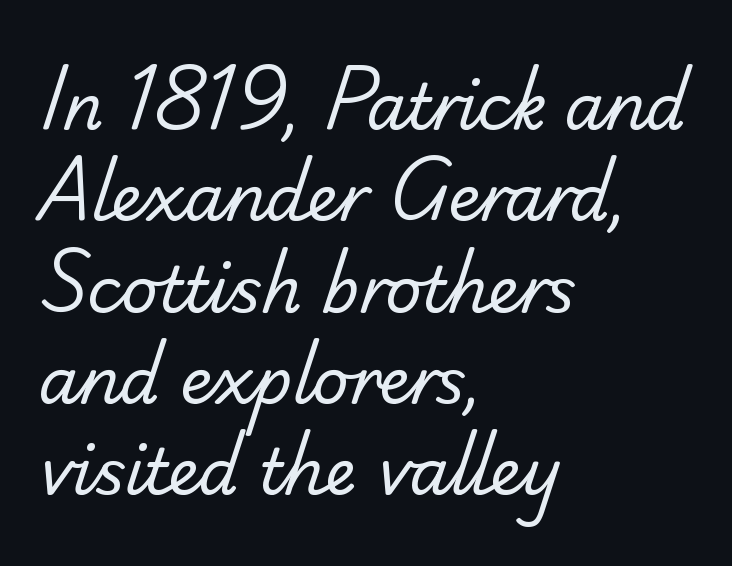
{"serif": "no", "bold": "no", "weight": "regular", "width": "normal", "stroke_contrast": "low", "x_height": "small", "monospaced": "no", "underline": "no", "align": "left", "line_spacing": "normal", "line_spacing_ratio": 1.45, "letter_spacing": "normal", "letter_spacing_em": 0.0, "glyph_px": 63}
